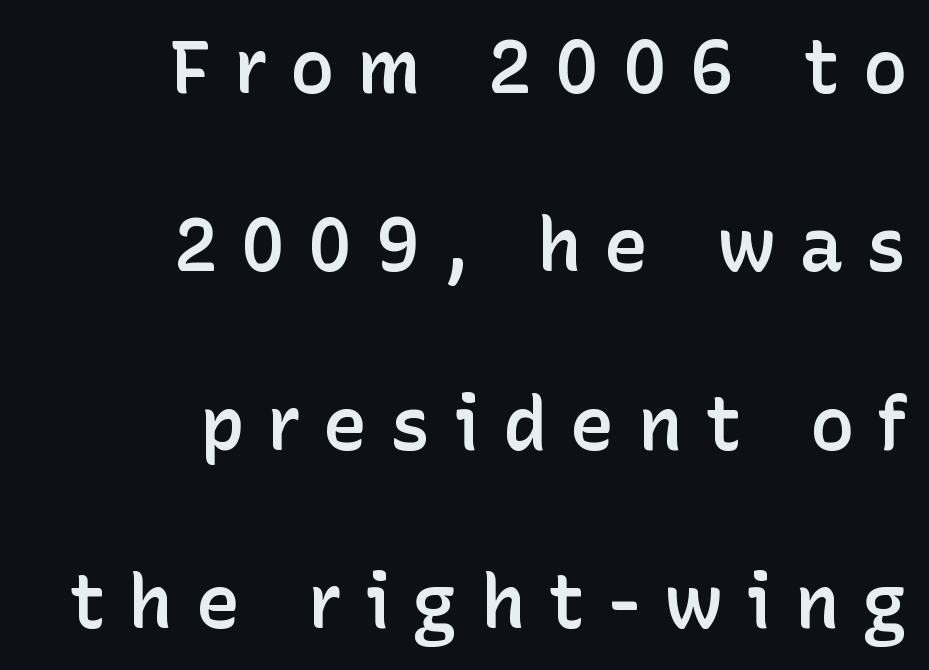
{"serif": "no", "italic": "no", "bold": "semi", "weight": "semibold", "width": "normal", "stroke_contrast": "low", "x_height": "medium", "monospaced": "no", "underline": "no", "align": "right", "line_spacing": "loose", "line_spacing_ratio": 2.41, "letter_spacing": "wide", "letter_spacing_em": 0.31, "glyph_px": 74}
